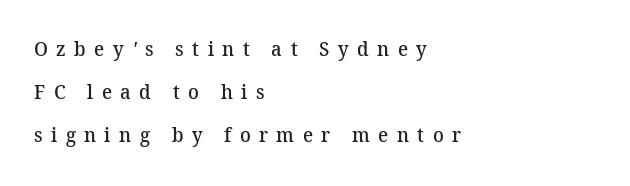
The image shows 20 px text type; set left-aligned, loose line spacing (2.14x), unusually wide letter spacing (+0.42 em), not underlined.
